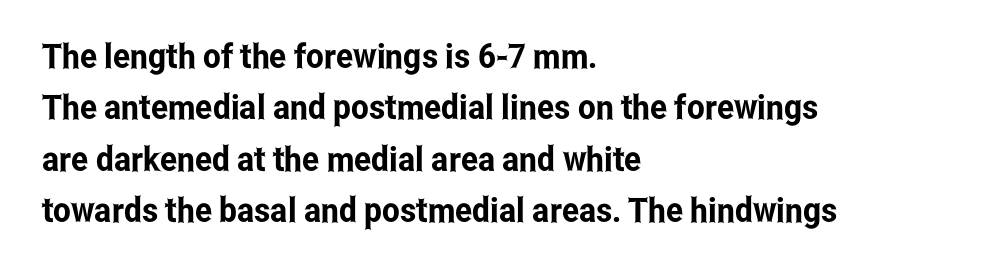
{"serif": "no", "italic": "no", "width": "condensed", "stroke_contrast": "low", "x_height": "medium", "monospaced": "no", "underline": "no", "align": "left", "line_spacing": "normal", "line_spacing_ratio": 1.51, "letter_spacing": "normal", "letter_spacing_em": 0.0, "glyph_px": 34}
